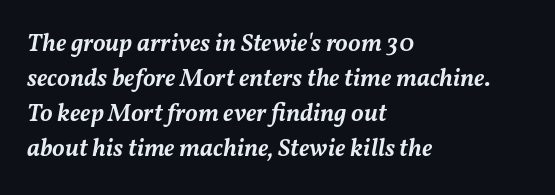
The image shows 25 px text type, italic (leaning right); set left-aligned, normal line spacing (1.4x), normal letter spacing, not underlined.
